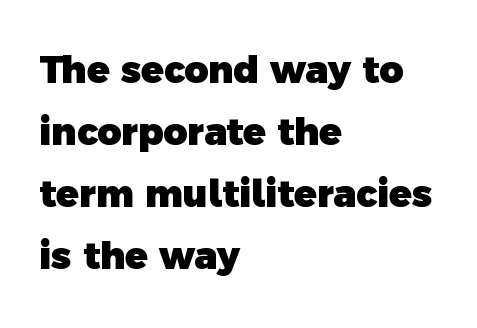
{"serif": "no", "bold": "yes", "weight": "heavy", "width": "normal", "x_height": "medium", "monospaced": "no", "underline": "no", "align": "left", "line_spacing": "normal", "line_spacing_ratio": 1.68, "letter_spacing": "normal", "letter_spacing_em": 0.0, "glyph_px": 37}
